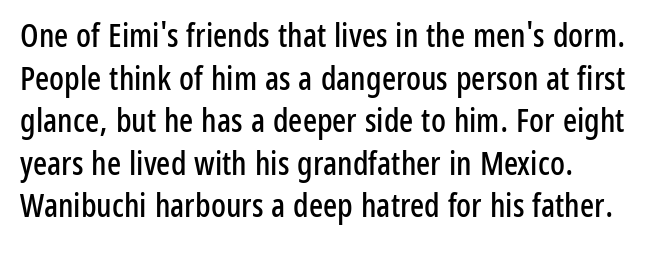
Q: Is the text italic (slanted)? A: No, it is upright.
Q: Is the typeface a serif or a sans-serif typeface? A: Sans-serif.
Q: Is the text underlined? A: No.
Q: Is the spacing between letters normal or unusually wide? A: Normal.
Q: Is the spacing between lines tight, normal or loose? A: Normal.
Q: Width (condensed, normal, or wide)? A: Condensed.
Q: Stroke contrast? A: Low.
Q: x-height? A: Medium.
Q: Monospaced? A: No.
